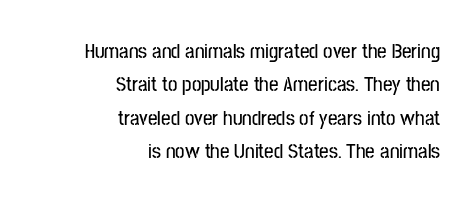
These lines stack with their right ends in a neat column. Leading: standard. Observe the ordinary spacing: letters are neighbours, not strangers. Nope, not italic — everything's standing straight. Rule under the text: the space is simply empty.
